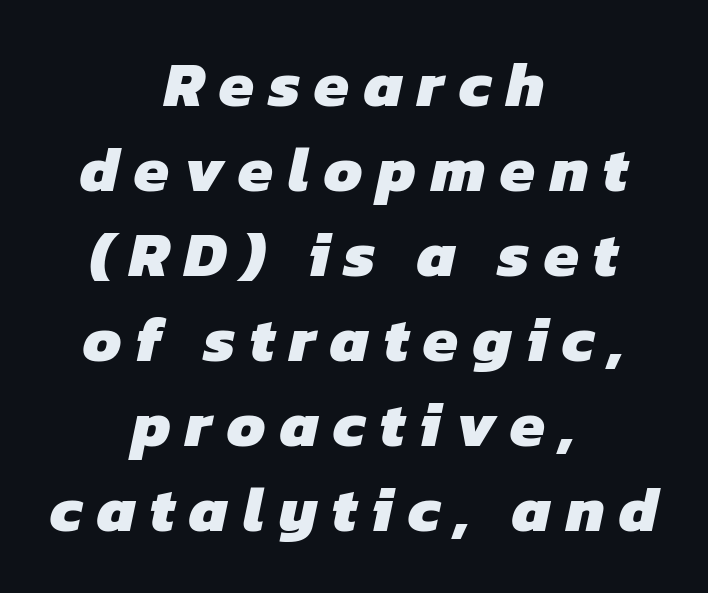
Q: Is the text bold? A: Yes.
Q: Is the typeface a serif or a sans-serif typeface? A: Sans-serif.
Q: Is the text underlined? A: No.
Q: How is the paragraph aligned? A: Centered.
Q: Is the spacing between letters normal or unusually wide? A: Unusually wide.
Q: Is the spacing between lines tight, normal or loose? A: Normal.
Q: Width (condensed, normal, or wide)? A: Normal.
Q: Stroke contrast? A: Low.
Q: x-height? A: Medium.
Q: Monospaced? A: No.
